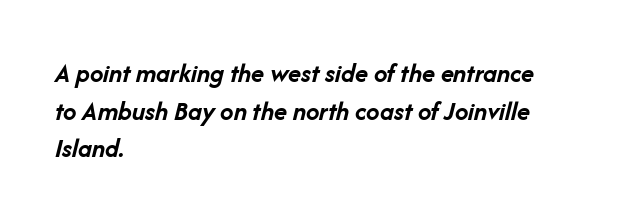
The image shows 27 px bold type, italic (leaning right); set left-aligned, normal line spacing (1.39x), normal letter spacing, not underlined.
